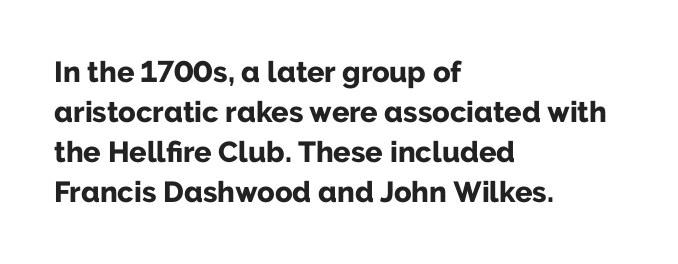
The image shows 29 px bold sans-serif type, upright; set left-aligned, normal line spacing (1.38x), normal letter spacing, not underlined; low stroke contrast and a medium x-height.
